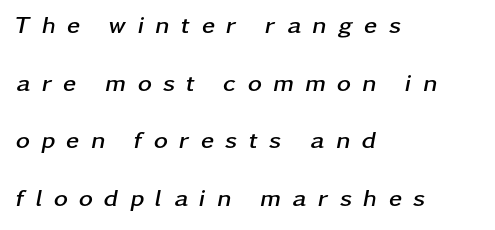
The rag falls on the right side of this text block. The passage shown leans; its letterforms are oblique. No word sits above an underline. Strong, thick strokes mark this as bold type. Look at the tracking — it's clearly loosened, letters drifting apart.
